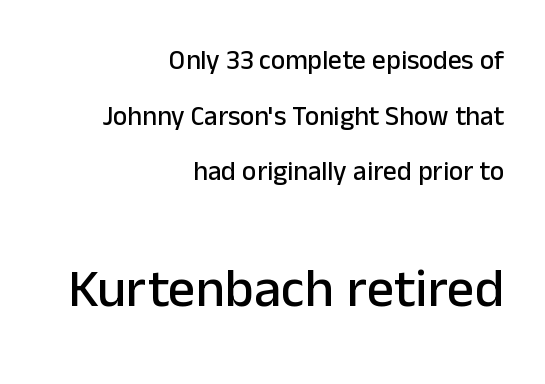
Q: Is the text italic (slanted)? A: No, it is upright.
Q: Is the typeface a serif or a sans-serif typeface? A: Sans-serif.
Q: Is the text underlined? A: No.
Q: How is the paragraph aligned? A: Right-aligned.
Q: Is the spacing between letters normal or unusually wide? A: Normal.
Q: Is the spacing between lines tight, normal or loose? A: Loose.
Q: Which block of text is set in a larger size, the first (top) or the second (bottom)? A: The second (bottom) one.
Q: Width (condensed, normal, or wide)? A: Normal.
Q: Stroke contrast? A: Low.
Q: x-height? A: Medium.
Q: Monospaced? A: No.
